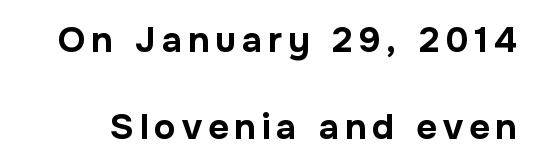
The image shows 36 px bold sans-serif type, upright; set loose line spacing (2.41x), not underlined; low stroke contrast and a medium x-height.
